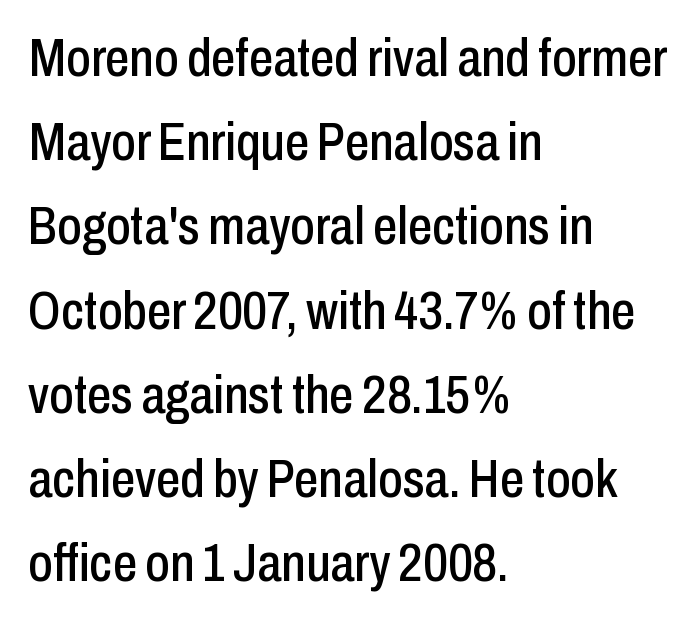
The image shows 54 px condensed sans-serif type, upright; set left-aligned, normal line spacing (1.56x), normal letter spacing, not underlined; low stroke contrast and a medium x-height.
